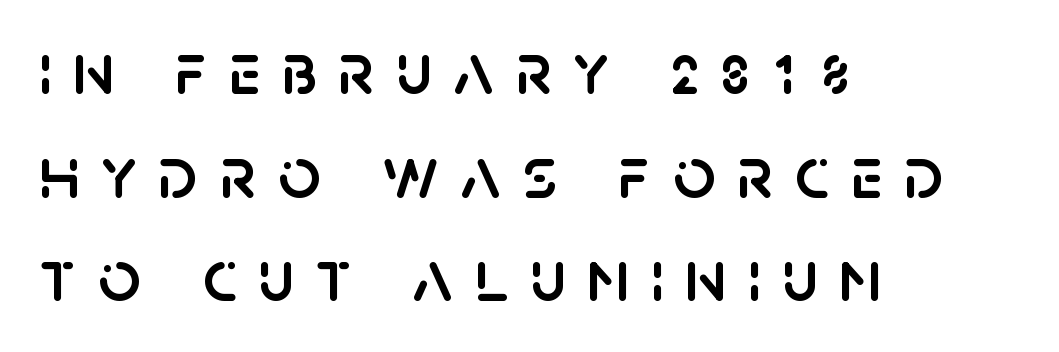
Q: Is the text italic (slanted)? A: No, it is upright.
Q: Is the typeface a serif or a sans-serif typeface? A: Sans-serif.
Q: Is the text underlined? A: No.
Q: How is the paragraph aligned? A: Left-aligned.
Q: Is the spacing between letters normal or unusually wide? A: Unusually wide.
Q: Is the spacing between lines tight, normal or loose? A: Normal.
Q: Width (condensed, normal, or wide)? A: Normal.
Q: Stroke contrast? A: Low.
Q: x-height? A: Large.
Q: Monospaced? A: No.
